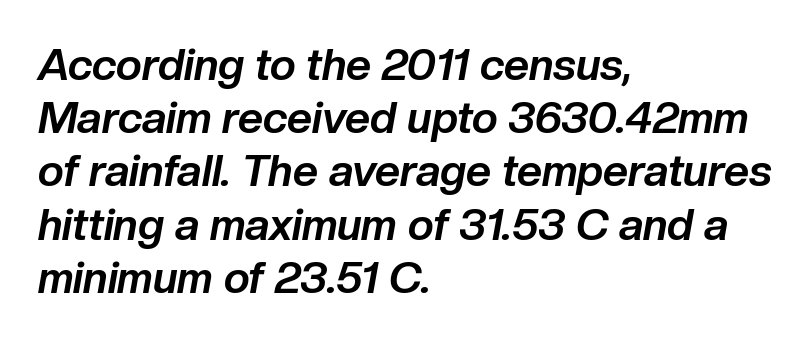
{"italic": "yes", "lean": "right", "slant_degrees": 10, "bold": "yes", "weight": "bold", "width": "normal", "stroke_contrast": "low", "x_height": "medium", "monospaced": "no", "underline": "no", "align": "left", "line_spacing_ratio": 1.21, "letter_spacing": "normal", "letter_spacing_em": 0.0, "glyph_px": 44}
